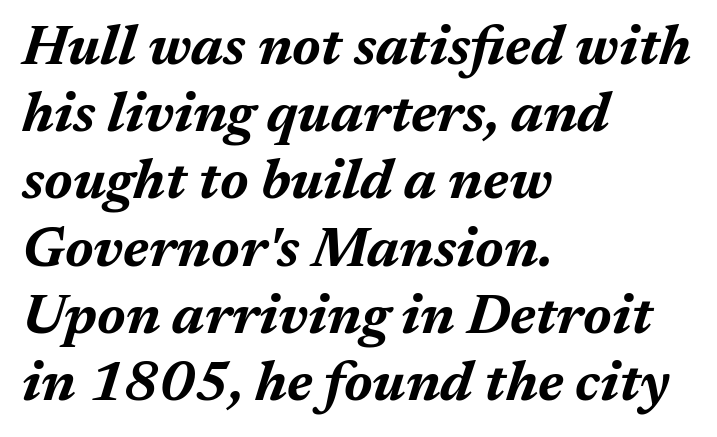
Leftover space on each line is placed entirely after the last word. A bare baseline throughout the passage. Each word holds together tightly as a unit, with standard inter-letter gaps. Here the designer chose a conventional face with non-uniform glyph widths. Does the weight exceed regular? Yes, all the way to bold. Looking at the ascenders, they clearly lean.
